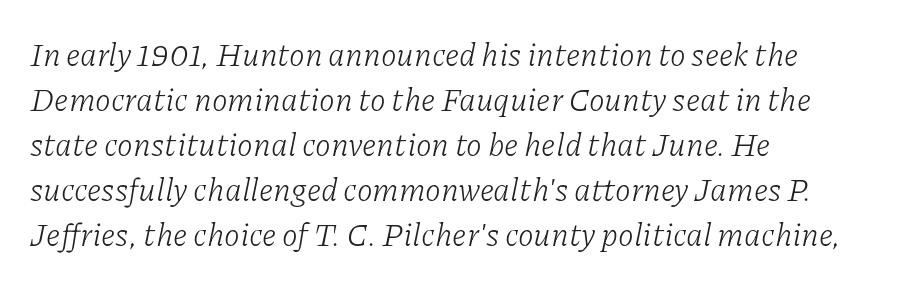
The image shows 32 px light serif type, italic (leaning right); set left-aligned, normal line spacing (1.41x), normal letter spacing, not underlined; low stroke contrast and a medium x-height.
